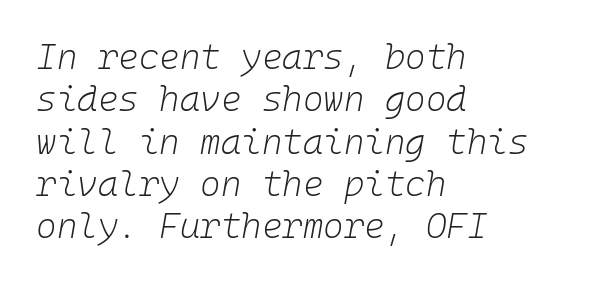
{"italic": "yes", "lean": "right", "slant_degrees": 10, "bold": "no", "weight": "light", "width": "normal", "stroke_contrast": "low", "x_height": "medium", "monospaced": "yes", "underline": "no", "align": "left", "line_spacing_ratio": 1.21, "letter_spacing": "normal", "letter_spacing_em": 0.0, "glyph_px": 35}
